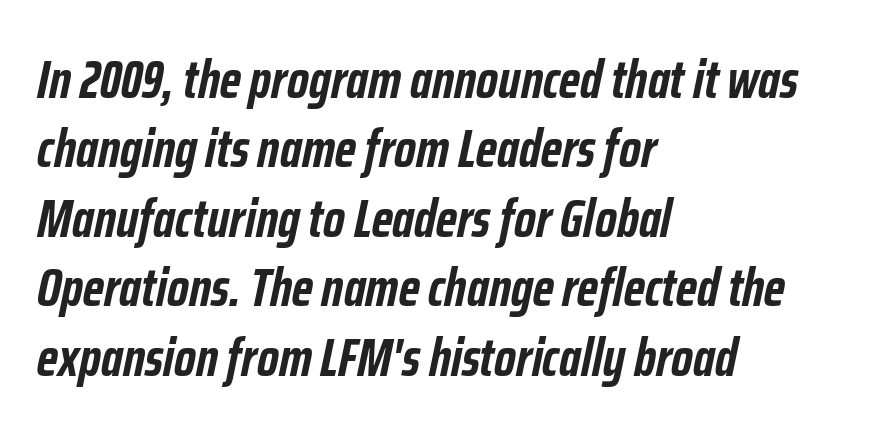
The image shows 53 px semibold, condensed type, italic (leaning right); set left-aligned, normal line spacing (1.31x), normal letter spacing, not underlined; low stroke contrast and a medium x-height.
